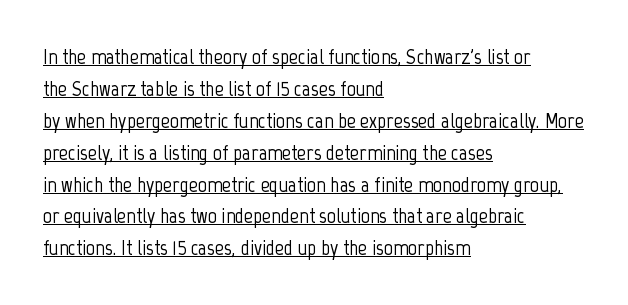
{"italic": "no", "underline": "yes", "align": "left", "line_spacing": "normal", "line_spacing_ratio": 1.45, "letter_spacing": "normal", "letter_spacing_em": 0.0, "glyph_px": 22}
